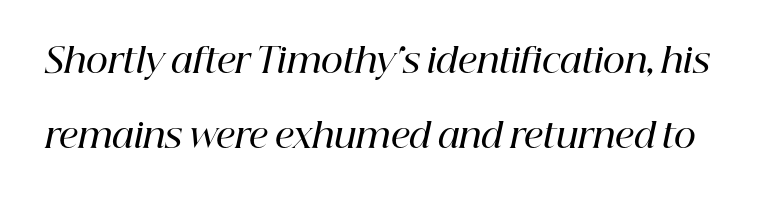
The space between consecutive lines is lavish. Nothing unusual about the tracking: characters are spaced as the font intends. Slant detected: the letters are inclined. The passage shown is typed in a proportional face where columns would drift.
